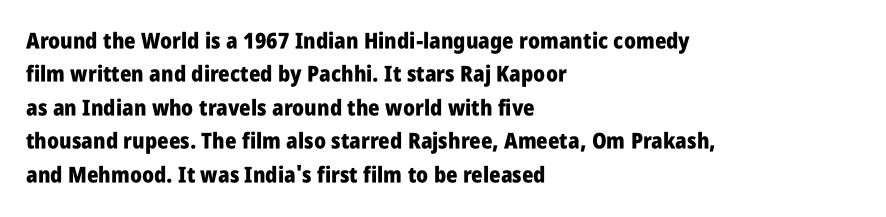
Q: Is the text bold? A: Yes.
Q: Is the text italic (slanted)? A: No, it is upright.
Q: Is the text underlined? A: No.
Q: How is the paragraph aligned? A: Left-aligned.
Q: Is the spacing between letters normal or unusually wide? A: Normal.
Q: Is the spacing between lines tight, normal or loose? A: Normal.
